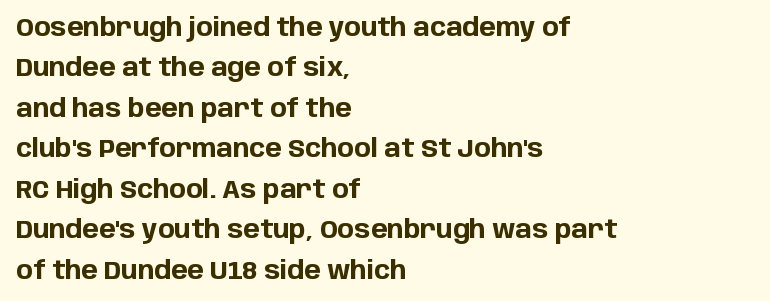
Does the weight exceed regular? Yes, all the way to bold. These lines were composed using upright roman letters. The space beneath each line is pristine and unruled. Standard letterfit; no display-style spreading of the glyphs.
